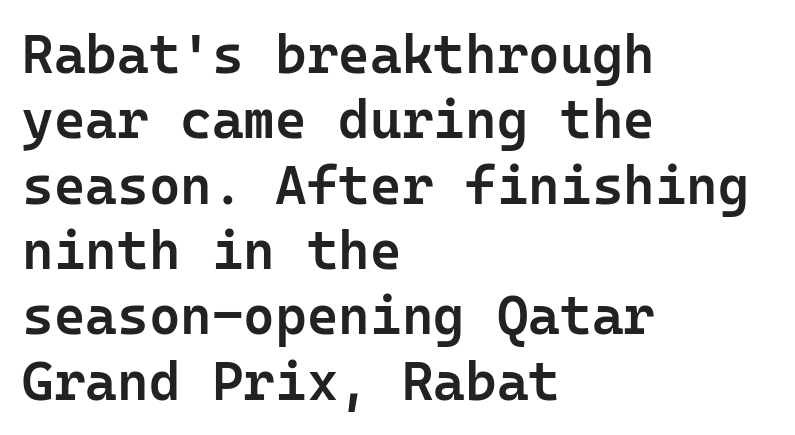
{"serif": "no", "italic": "no", "bold": "semi", "weight": "semibold", "width": "normal", "stroke_contrast": "low", "x_height": "medium", "monospaced": "yes", "underline": "no", "align": "left", "line_spacing_ratio": 1.21, "letter_spacing": "normal", "letter_spacing_em": 0.0, "glyph_px": 54}
